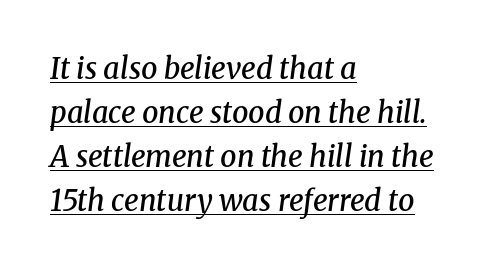
Note: serifs present on the glyphs. The line texture is even and compact thanks to regular tracking. Like a heading marked for emphasis, these lines bear an underscore. In terms of posture, this sample is oblique. Interline gaps are of average width in this sample. A fair bit of extra ink — the face is semibold, not bold.
